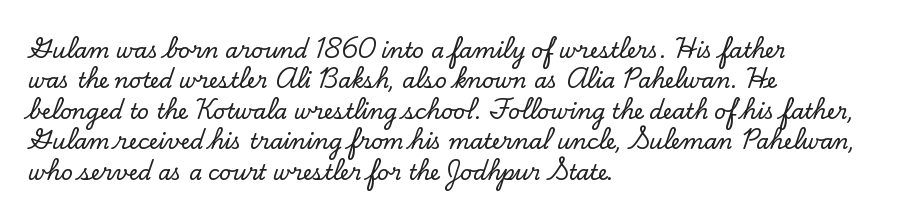
A bare baseline throughout the passage. This rendering uses left alignment, leaving the right contour irregular. Glyph-to-glyph distance matches everyday printed text. If you measured baseline to baseline, you'd find a middling distance.
